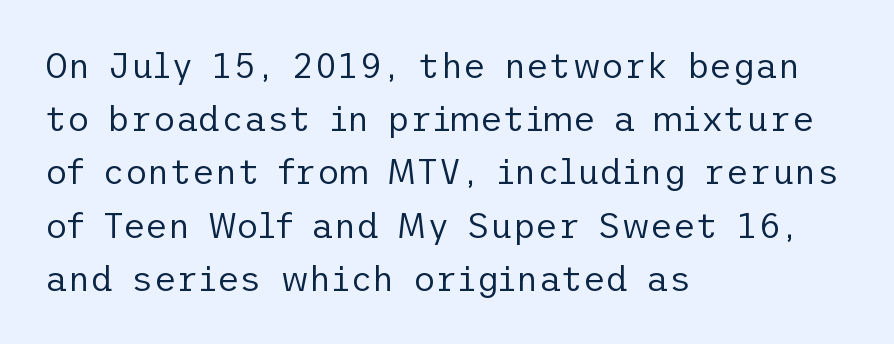
Q: Is the text bold? A: No.
Q: Is the text italic (slanted)? A: No, it is upright.
Q: Is the typeface a serif or a sans-serif typeface? A: Sans-serif.
Q: Is the text underlined? A: No.
Q: How is the paragraph aligned? A: Left-aligned.
Q: Is the spacing between letters normal or unusually wide? A: Normal.
Q: Is the spacing between lines tight, normal or loose? A: Normal.
Q: Width (condensed, normal, or wide)? A: Normal.
Q: Stroke contrast? A: Low.
Q: x-height? A: Medium.
